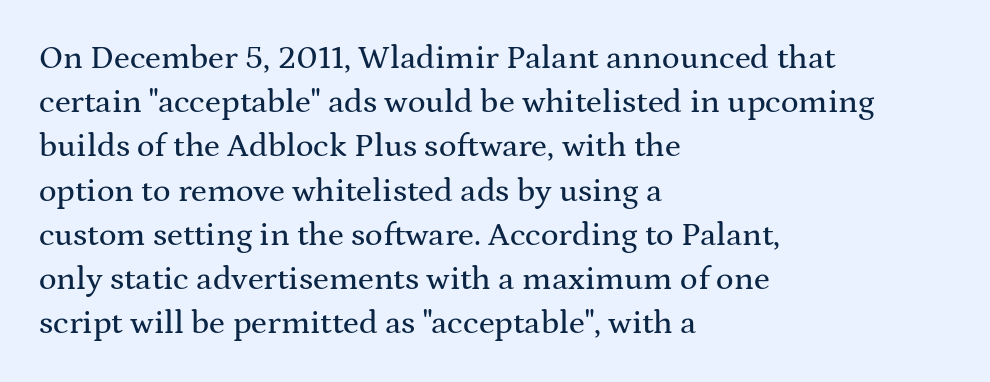
The image shows 33 px wide serif type, upright; set left-aligned, normal line spacing (1.34x), normal letter spacing, not underlined; medium stroke contrast and a medium x-height.
